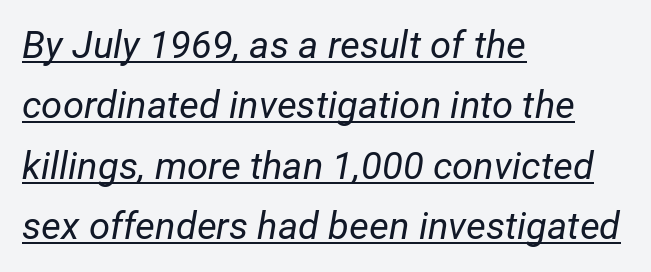
Q: Is the text bold? A: No.
Q: Is the text italic (slanted)? A: Yes, it leans right by about 12 degrees.
Q: Is the text underlined? A: Yes.
Q: How is the paragraph aligned? A: Left-aligned.
Q: Is the spacing between letters normal or unusually wide? A: Normal.
Q: Is the spacing between lines tight, normal or loose? A: Normal.
Q: Width (condensed, normal, or wide)? A: Normal.
Q: Stroke contrast? A: Low.
Q: x-height? A: Medium.
Q: Monospaced? A: No.
